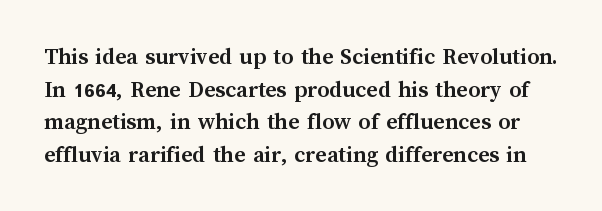
A clean baseline with only descenders dipping below it. Default kerning and tracking; the words read as compact shapes. Compared with typical paragraphs, the rows here are spaced about the same. Weight check: bold — yes, fully. In terms of posture, this sample is upright.
